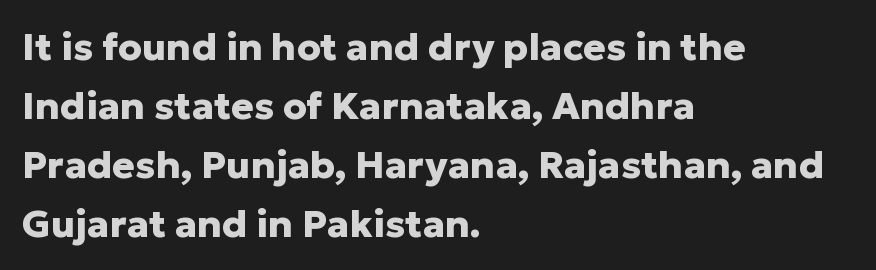
{"serif": "no", "italic": "no", "bold": "yes", "weight": "heavy", "width": "normal", "stroke_contrast": "low", "x_height": "medium", "monospaced": "no", "underline": "no", "align": "left", "line_spacing": "normal", "line_spacing_ratio": 1.55, "letter_spacing": "normal", "letter_spacing_em": 0.0, "glyph_px": 38}
